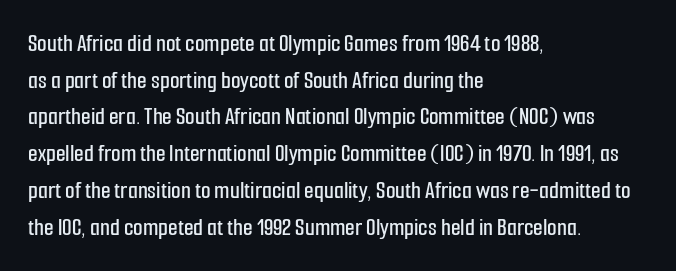
The image shows 25 px text type, upright; set left-aligned, normal line spacing (1.47x), normal letter spacing, not underlined.
